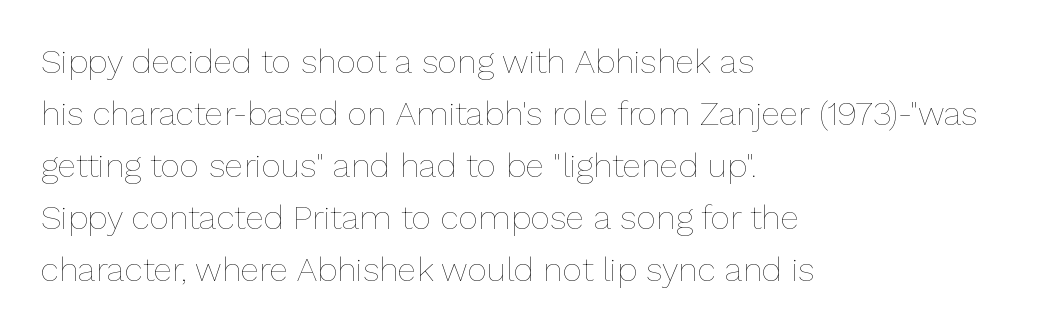
Q: Is the text bold? A: No.
Q: Is the text italic (slanted)? A: No, it is upright.
Q: Is the text underlined? A: No.
Q: How is the paragraph aligned? A: Left-aligned.
Q: Is the spacing between letters normal or unusually wide? A: Normal.
Q: Is the spacing between lines tight, normal or loose? A: Normal.
Q: Width (condensed, normal, or wide)? A: Normal.
Q: Stroke contrast? A: Low.
Q: x-height? A: Medium.
Q: Monospaced? A: No.
